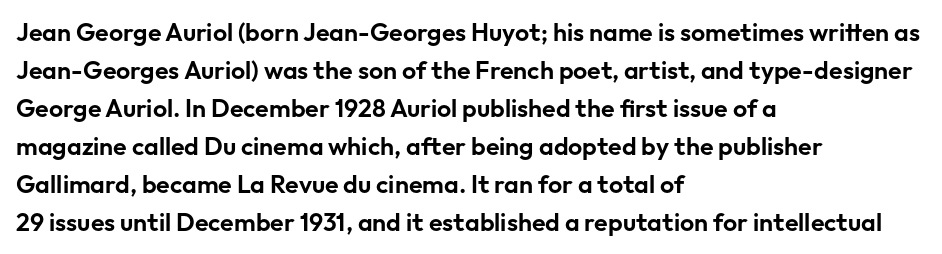
Plain, unruled lines of type. Each word holds together tightly as a unit, with standard inter-letter gaps. Every row of glyphs begins at an identical x-position on the left. Leading matches the norm, producing a regular column.
